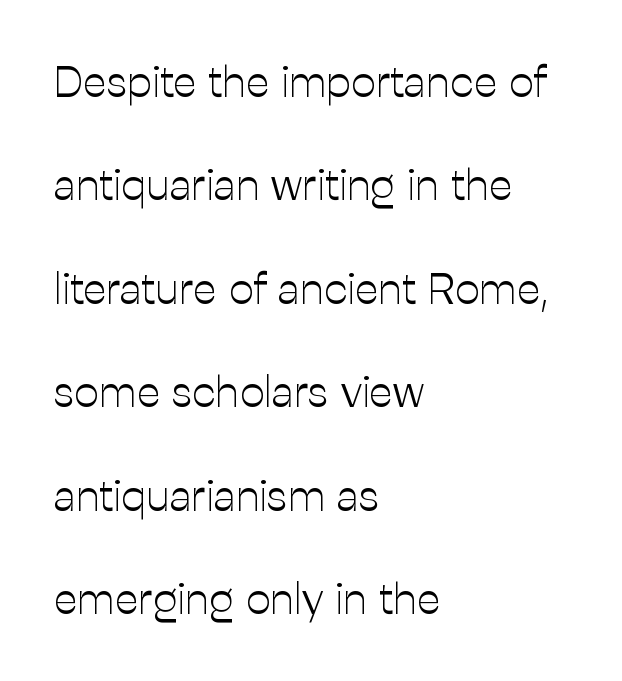
Does the leading feel generous? Absolutely, it's lavish. Words float on clear page, feet unadorned. Proportional: the letters do not fall into vertical columns. These lines stack with their left ends in a neat column. Observe the absence of serifs on each vertical stroke in this sample.
